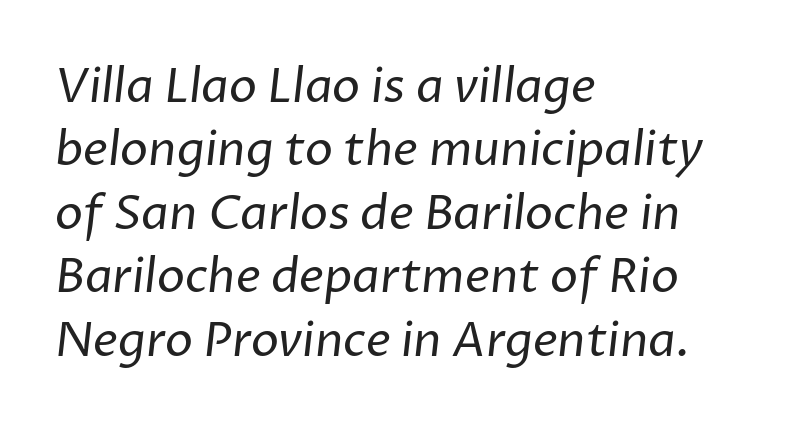
Proportional: the letters do not fall into vertical columns. Compared with typical paragraphs, the rows here are spaced about the same. The foot of each line stays bare and open. The tracking reads as untouched default to a designer's eye. Grotesque or geometric, the face here clearly has no serifs. This is not heavy type; no bold has been used.
